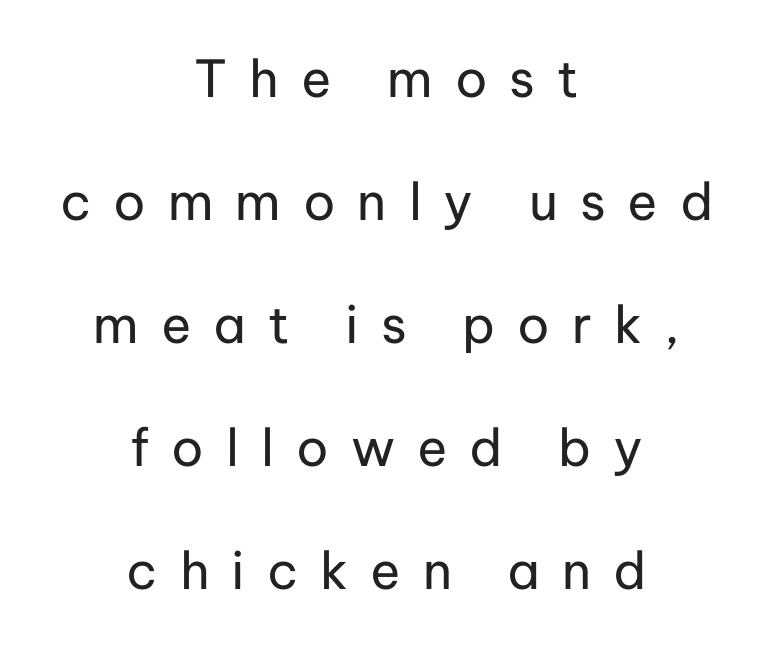
Q: Is the text bold? A: No.
Q: Is the text italic (slanted)? A: No, it is upright.
Q: Is the typeface a serif or a sans-serif typeface? A: Sans-serif.
Q: Is the text underlined? A: No.
Q: How is the paragraph aligned? A: Centered.
Q: Is the spacing between letters normal or unusually wide? A: Unusually wide.
Q: Is the spacing between lines tight, normal or loose? A: Loose.
Q: Width (condensed, normal, or wide)? A: Normal.
Q: Stroke contrast? A: Low.
Q: x-height? A: Medium.
Q: Monospaced? A: No.
